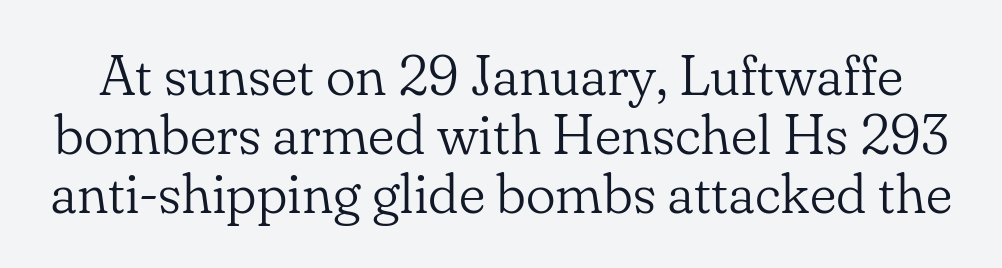
Q: Is the text bold? A: No.
Q: Is the text italic (slanted)? A: No, it is upright.
Q: Is the typeface a serif or a sans-serif typeface? A: Serif.
Q: Is the text underlined? A: No.
Q: Is the spacing between letters normal or unusually wide? A: Normal.
Q: Is the spacing between lines tight, normal or loose? A: Tight.
Q: Width (condensed, normal, or wide)? A: Normal.
Q: Stroke contrast? A: Low.
Q: x-height? A: Small.
Q: Monospaced? A: No.
